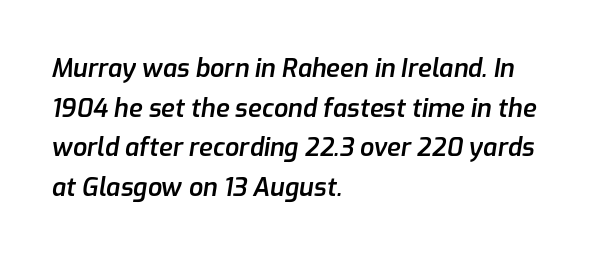
The typography opts for an oblique posture over an upright one. These lines are set flush left with a ragged right edge. Each glyph is drawn with semibold strokes, heavier than normal yet not fully bold. Standard letterfit; no display-style spreading of the glyphs. One glance says typical: line gaps are just what's usual.
